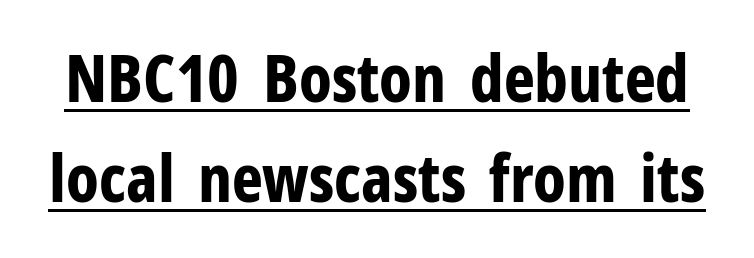
Posture: upright roman. The face used here is proportionally spaced, like ordinary book or web type. If you measured baseline to baseline, you'd find a middling distance. Each letter's strokes conclude bluntly, with no projecting serifs. The font is running at its bold setting. The rendering keeps characters at their native spacing.
